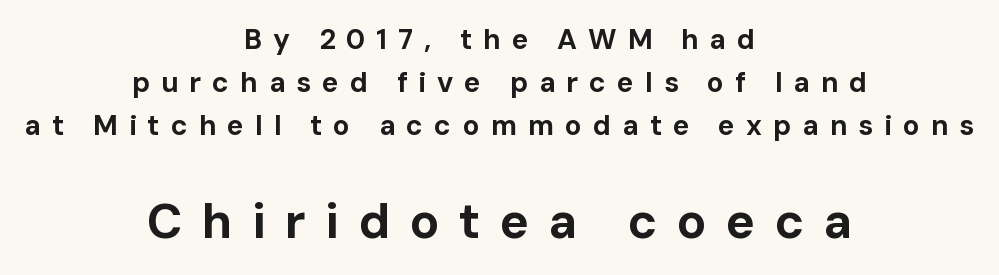
Beneath every word, the page is bare. Note the varied advance widths — an 'i' is clearly narrower than an 'm'. The rows are spaced the way most documents space them. The rendering shows plain stroke endings on the letterforms — a sans-serif design.
